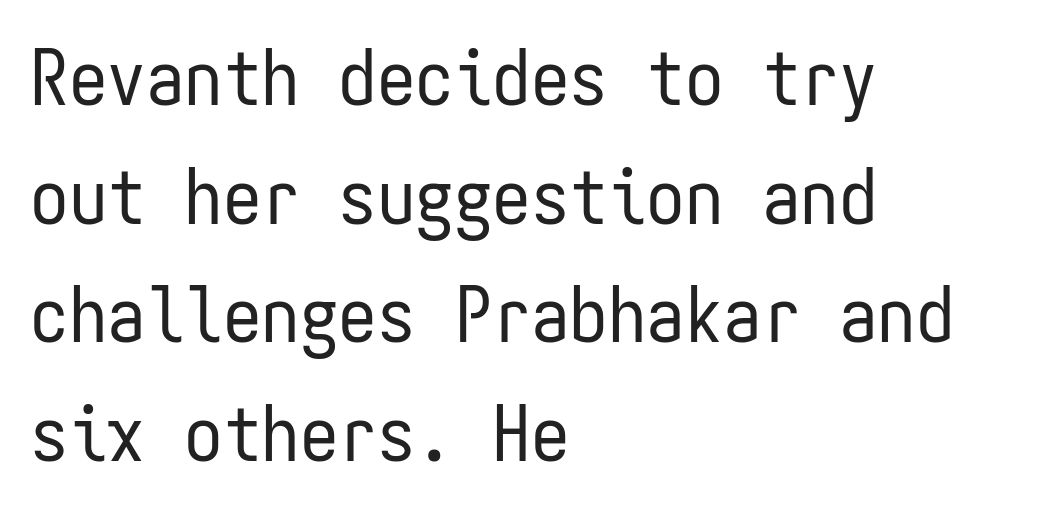
{"serif": "no", "italic": "no", "bold": "no", "weight": "regular", "width": "condensed", "stroke_contrast": "low", "x_height": "medium", "monospaced": "yes", "underline": "no", "align": "left", "line_spacing": "normal", "line_spacing_ratio": 1.54, "letter_spacing": "normal", "letter_spacing_em": 0.0, "glyph_px": 77}
